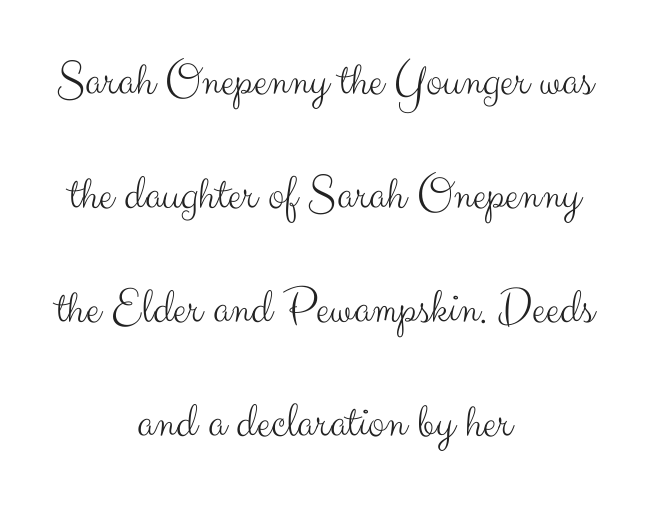
Q: Is the text bold? A: No.
Q: Is the text italic (slanted)? A: Yes.
Q: Is the typeface a serif or a sans-serif typeface? A: Sans-serif.
Q: Is the text underlined? A: No.
Q: How is the paragraph aligned? A: Centered.
Q: Is the spacing between letters normal or unusually wide? A: Normal.
Q: Is the spacing between lines tight, normal or loose? A: Loose.
Q: Width (condensed, normal, or wide)? A: Normal.
Q: Stroke contrast? A: Medium.
Q: x-height? A: Small.
Q: Monospaced? A: No.
